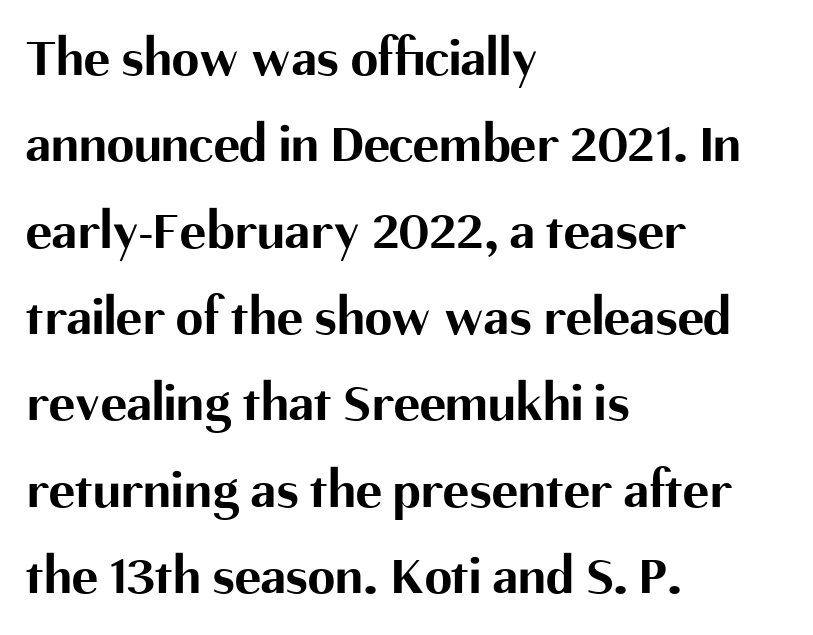
{"serif": "no", "italic": "no", "bold": "yes", "weight": "bold", "width": "normal", "stroke_contrast": "medium", "x_height": "medium", "monospaced": "no", "underline": "no", "align": "left", "line_spacing": "normal", "line_spacing_ratio": 1.57, "letter_spacing": "normal", "letter_spacing_em": 0.0, "glyph_px": 55}
